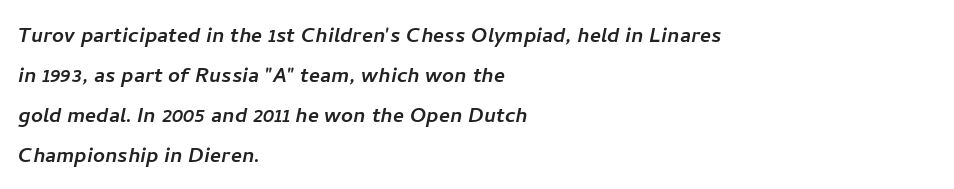
Q: Is the text underlined? A: No.
Q: How is the paragraph aligned? A: Left-aligned.
Q: Is the spacing between letters normal or unusually wide? A: Normal.
Q: Is the spacing between lines tight, normal or loose? A: Normal.
